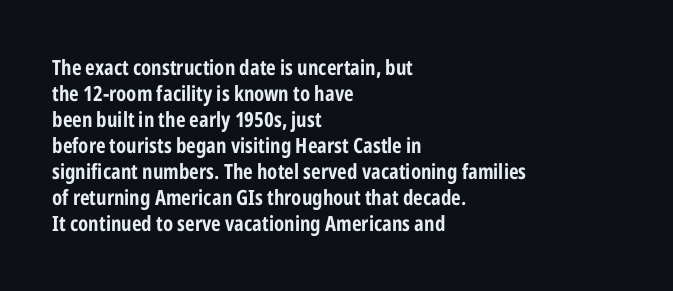
The image shows 21 px bold type, upright; set left-aligned, line spacing 1.24x, normal letter spacing, not underlined.
